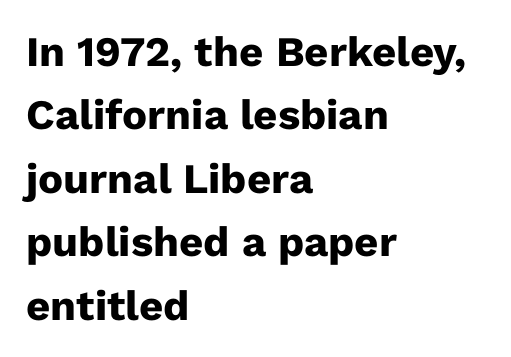
Q: Is the text bold? A: Yes.
Q: Is the text italic (slanted)? A: No, it is upright.
Q: Is the typeface a serif or a sans-serif typeface? A: Sans-serif.
Q: Is the text underlined? A: No.
Q: How is the paragraph aligned? A: Left-aligned.
Q: Is the spacing between letters normal or unusually wide? A: Normal.
Q: Is the spacing between lines tight, normal or loose? A: Normal.
Q: Width (condensed, normal, or wide)? A: Normal.
Q: Stroke contrast? A: Low.
Q: x-height? A: Medium.
Q: Monospaced? A: No.
